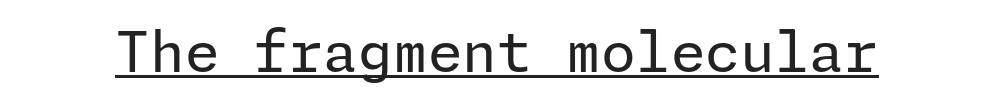
The image shows 56 px regular-weight sans-serif type, upright; set normal letter spacing, underlined; low stroke contrast and a medium x-height.
